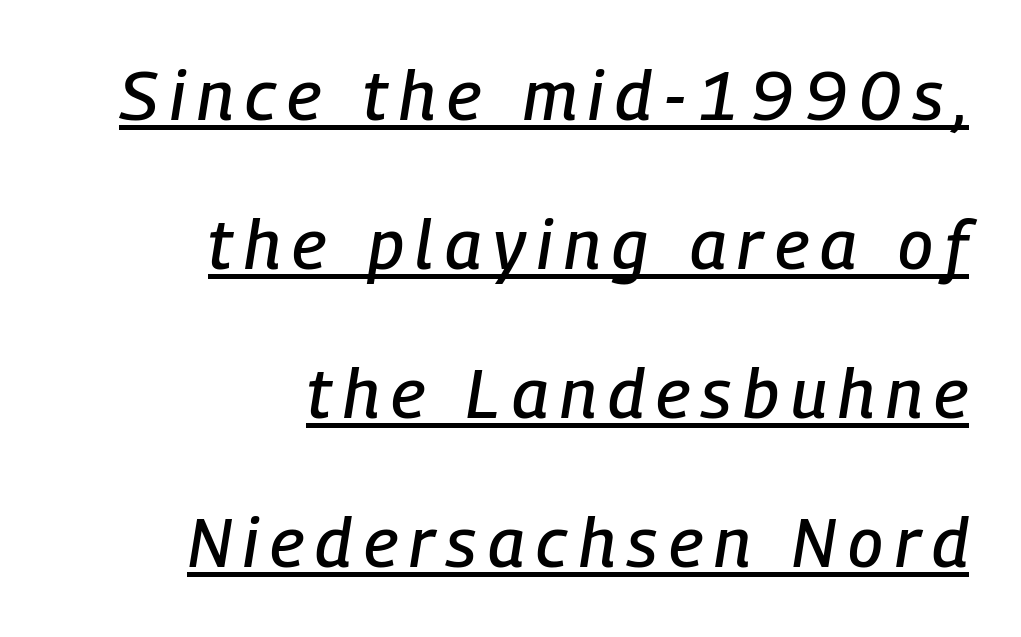
Q: Is the text italic (slanted)? A: Yes, it leans right by about 9 degrees.
Q: Is the text underlined? A: Yes.
Q: How is the paragraph aligned? A: Right-aligned.
Q: Is the spacing between lines tight, normal or loose? A: Loose.
Q: Width (condensed, normal, or wide)? A: Condensed.
Q: Stroke contrast? A: Low.
Q: x-height? A: Medium.
Q: Monospaced? A: No.
